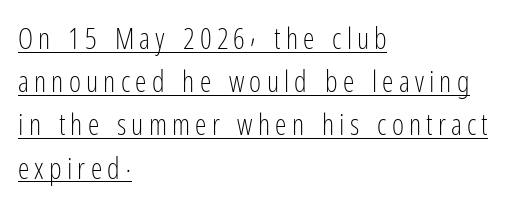
Does a line run under the words? Yes, clearly. Check where the strokes stop: nothing finishes them off — pure sans. The face used here is proportionally spaced, like ordinary book or web type. The paragraph shown leans on its left margin.
